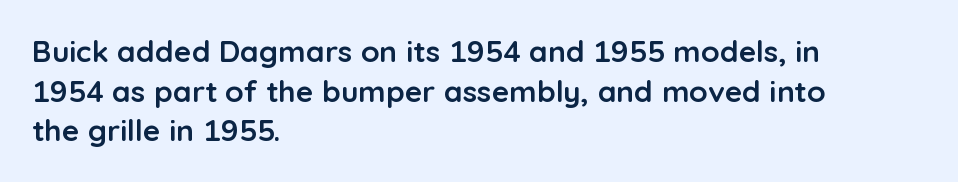
{"serif": "no", "italic": "no", "bold": "yes", "weight": "semibold", "width": "normal", "stroke_contrast": "low", "x_height": "medium", "monospaced": "no", "underline": "no", "align": "left", "line_spacing": "normal", "line_spacing_ratio": 1.32, "letter_spacing": "normal", "letter_spacing_em": 0.0, "glyph_px": 30}
